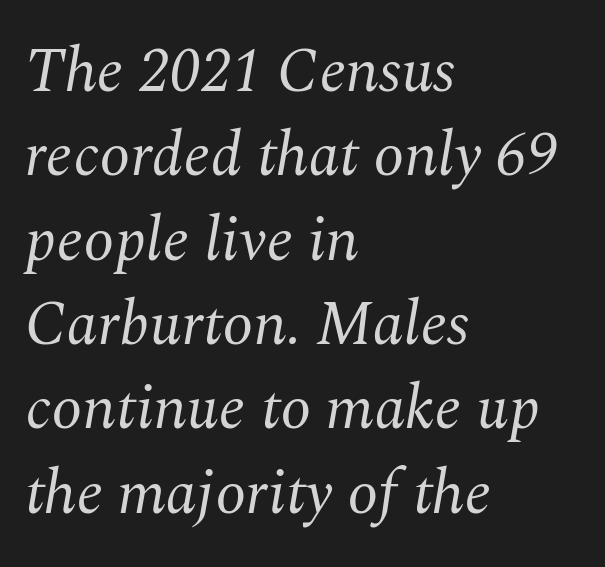
Q: Is the text bold? A: No.
Q: Is the text italic (slanted)? A: Yes, it leans right by about 10 degrees.
Q: Is the typeface a serif or a sans-serif typeface? A: Serif.
Q: Is the text underlined? A: No.
Q: How is the paragraph aligned? A: Left-aligned.
Q: Is the spacing between letters normal or unusually wide? A: Normal.
Q: Is the spacing between lines tight, normal or loose? A: Normal.
Q: Width (condensed, normal, or wide)? A: Normal.
Q: Stroke contrast? A: Medium.
Q: x-height? A: Medium.
Q: Monospaced? A: No.
